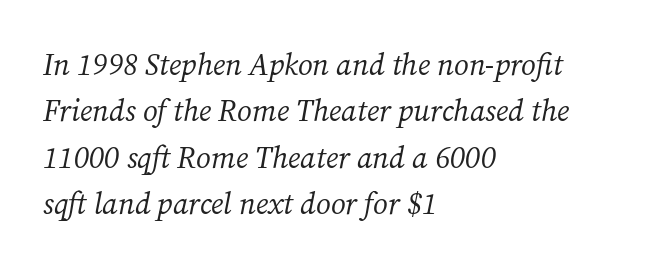
Every row of glyphs begins at an identical x-position on the left. If you measured baseline to baseline, you'd find a middling distance. Is the type slanted? Yes — the strokes lean at a clear angle. These lines are rendered in a variable-pitch font.
